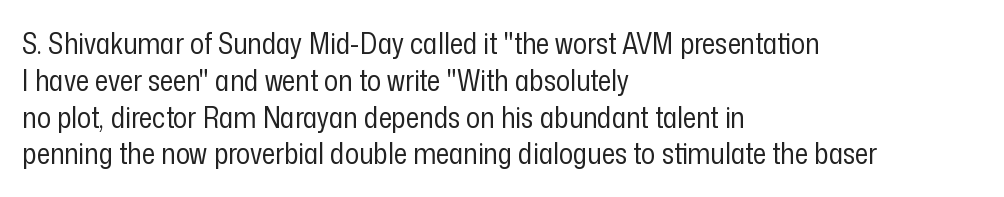
{"serif": "no", "italic": "no", "bold": "no", "weight": "regular", "width": "condensed", "stroke_contrast": "low", "x_height": "medium", "monospaced": "no", "underline": "no", "align": "left", "line_spacing": "normal", "line_spacing_ratio": 1.27, "letter_spacing": "normal", "letter_spacing_em": 0.0, "glyph_px": 29}
